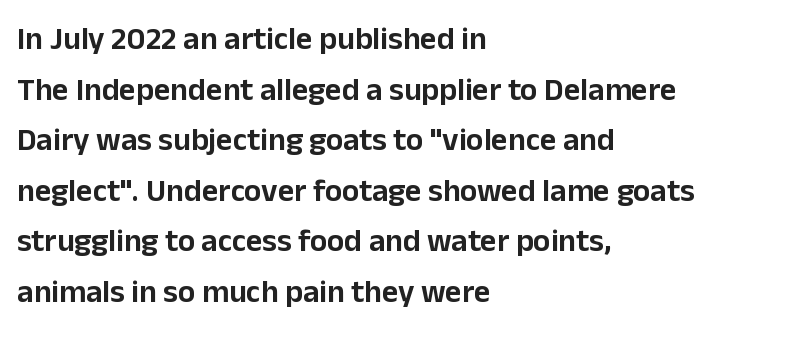
Q: Is the text italic (slanted)? A: No, it is upright.
Q: Is the typeface a serif or a sans-serif typeface? A: Sans-serif.
Q: Is the text underlined? A: No.
Q: How is the paragraph aligned? A: Left-aligned.
Q: Is the spacing between letters normal or unusually wide? A: Normal.
Q: Is the spacing between lines tight, normal or loose? A: Normal.
Q: Width (condensed, normal, or wide)? A: Normal.
Q: Stroke contrast? A: Low.
Q: x-height? A: Medium.
Q: Monospaced? A: No.
